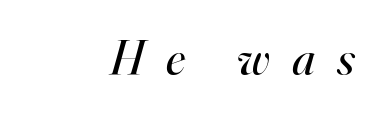
The image shows 50 px regular-weight serif type, italic (leaning right); set right-aligned, unusually wide letter spacing (+0.44 em), not underlined; high stroke contrast and a small x-height.
